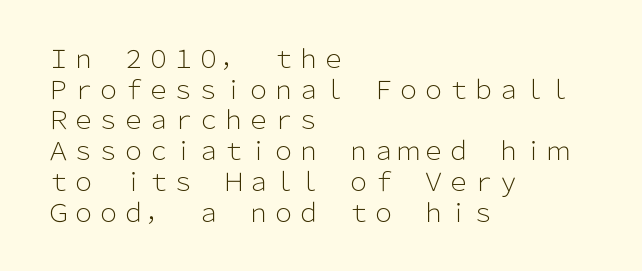
The letters look calm and open, with moderate or lighter stems. Descenders are the only things crossing below the line. Left-aligned paragraph, ragged on the right. Short note: letters normally spaced.
